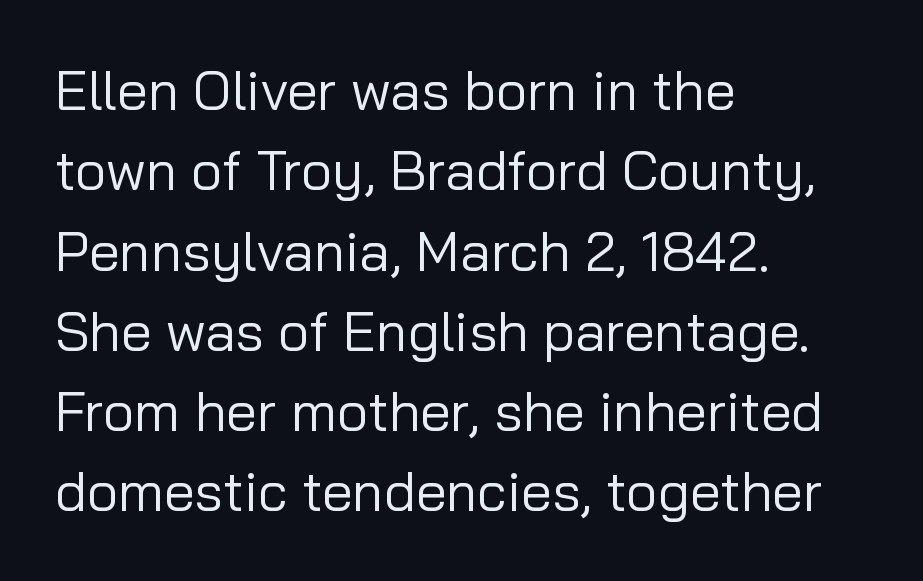
The image shows 55 px regular-weight sans-serif type, upright; set left-aligned, normal line spacing (1.46x), normal letter spacing, not underlined; low stroke contrast and a medium x-height.
